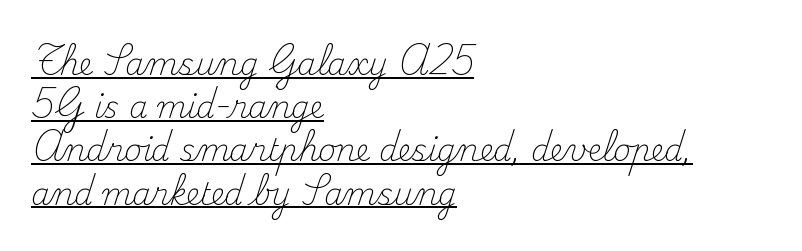
{"serif": "yes", "bold": "no", "weight": "light", "width": "normal", "stroke_contrast": "medium", "x_height": "small", "monospaced": "no", "underline": "yes", "align": "left", "line_spacing": "normal", "line_spacing_ratio": 1.44, "letter_spacing": "normal", "letter_spacing_em": 0.0, "glyph_px": 30}
